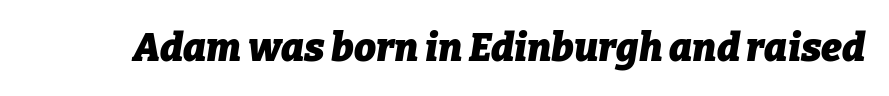
Is the letter spacing exaggerated? No — it looks like the ordinary default. Looks like regular typesetting: each glyph gets only the width it needs. The text carries the slant typical of an italic or oblique font. As a designer I'd log this as weight 700, bold. Each row of text sits above clean, open space.
